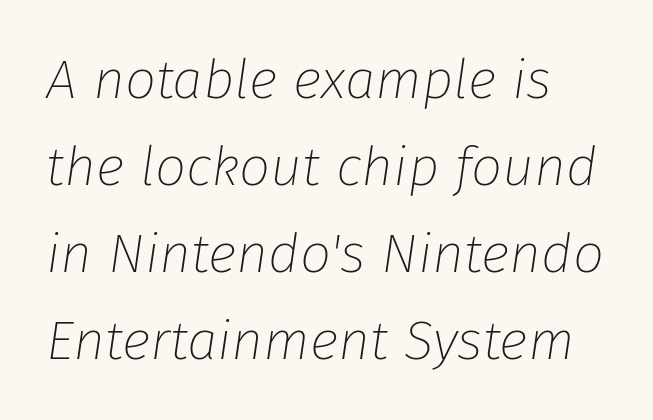
Is this a heavy cut? Hardly; it is regular or lighter. Notice how descenders clear the ascenders below comfortably — that's standard leading. The letters sit at their default tracking, neither squeezed nor spread. Descenders are the only things crossing below the line.
